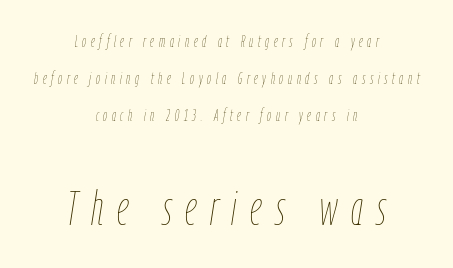
{"italic": "yes", "lean": "right", "slant_degrees": 9, "bold": "no", "weight": "thin", "width": "condensed", "stroke_contrast": "low", "x_height": "medium", "monospaced": "no", "underline": "no", "align": "center", "line_spacing": "loose", "line_spacing_ratio": 2.31, "letter_spacing": "wide", "letter_spacing_em": 0.29, "larger_block": "second", "size_ratio": 2.94, "glyph_px": 47}
